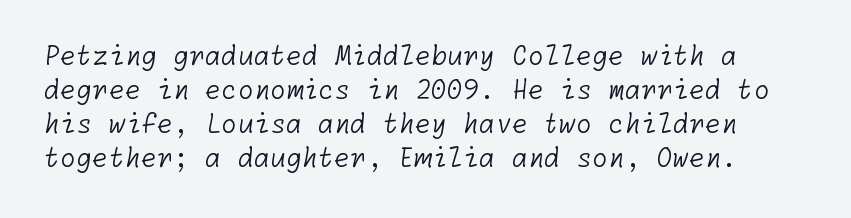
{"bold": "no", "underline": "no", "line_spacing": "normal", "line_spacing_ratio": 1.31, "letter_spacing": "normal", "letter_spacing_em": 0.0, "glyph_px": 26}
